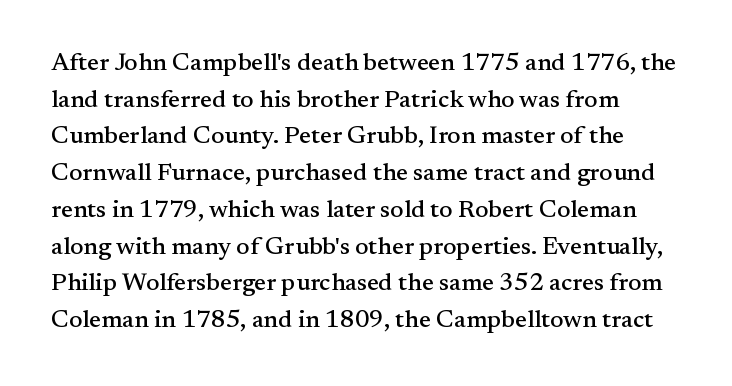
Characters follow at the spacing the type designer built in. Leading: standard. Plain, unruled lines of type. Upright lettering throughout.
